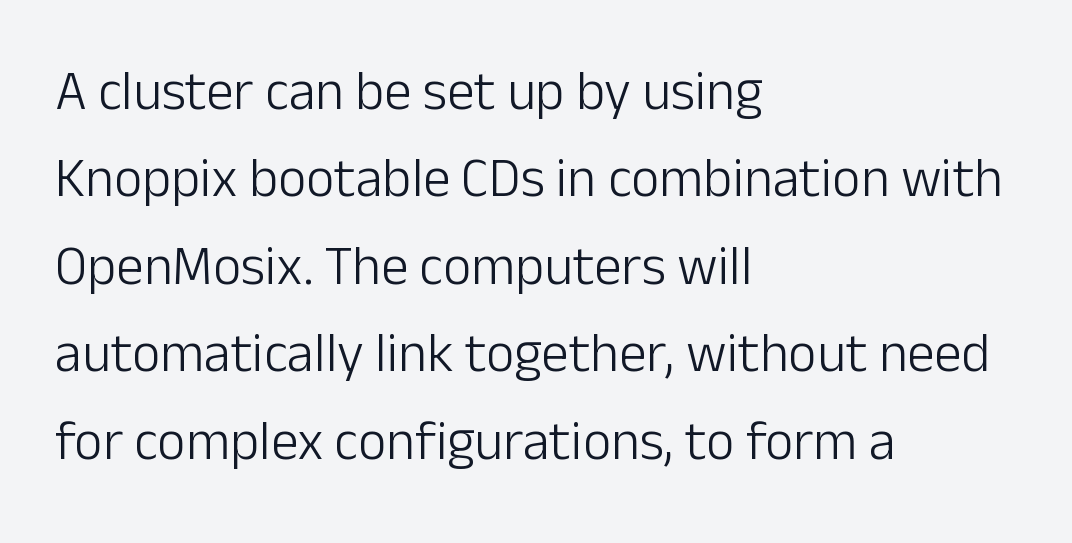
The image shows 55 px light sans-serif type, upright; set left-aligned, normal line spacing (1.59x), normal letter spacing, not underlined; low stroke contrast and a medium x-height.
